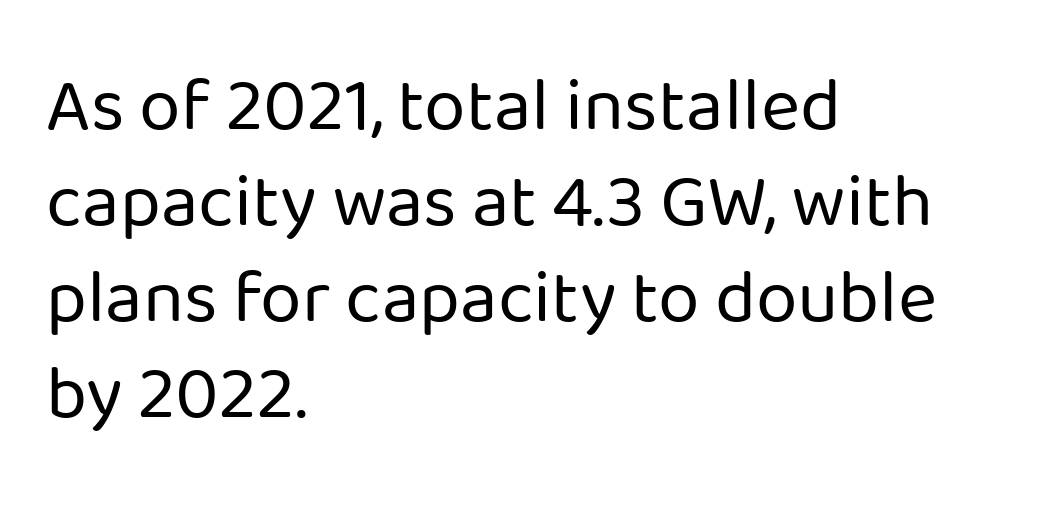
Q: Is the text bold? A: No.
Q: Is the text italic (slanted)? A: No, it is upright.
Q: Is the typeface a serif or a sans-serif typeface? A: Sans-serif.
Q: Is the text underlined? A: No.
Q: How is the paragraph aligned? A: Left-aligned.
Q: Is the spacing between letters normal or unusually wide? A: Normal.
Q: Is the spacing between lines tight, normal or loose? A: Normal.
Q: Width (condensed, normal, or wide)? A: Normal.
Q: Stroke contrast? A: Low.
Q: x-height? A: Medium.
Q: Monospaced? A: No.
